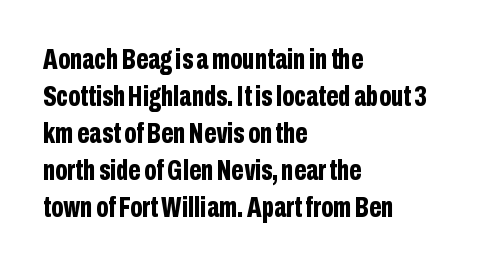
The gaps between neighbouring characters are ordinary and unremarkable. Students, observe: this is what conventionally led text looks like. The text block is weighted toward the left margin, trailing off unevenly rightward. Anything drawn beneath the words? Only blank space. Proportional: the letters do not fall into vertical columns.
